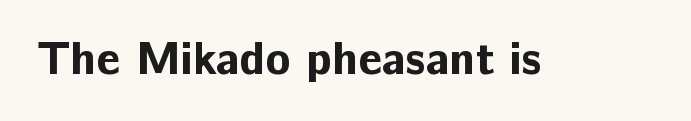
The image shows 46 px bold sans-serif type, upright; set normal letter spacing, not underlined; low stroke contrast and a medium x-height.
